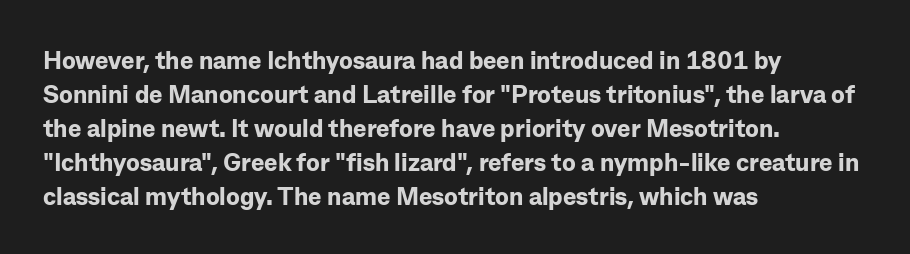
The image shows 25 px bold type, upright; set left-aligned, normal line spacing (1.36x), normal letter spacing, not underlined.
